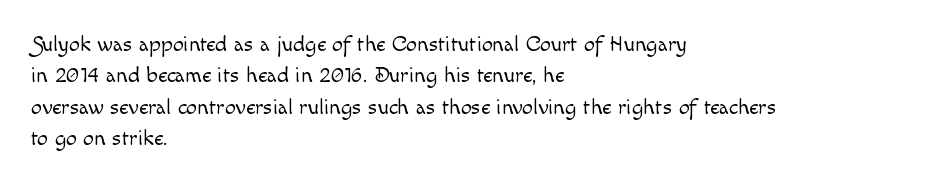
The line-height multiplier appears to be the usual default. The ragged edge is on the right, which tells us the setting is flush left. A typesetter would mark this as roman, not italic. This sample uses plain, unmodified letter spacing. No letter is thick-stroked: the sample isn't bold.
